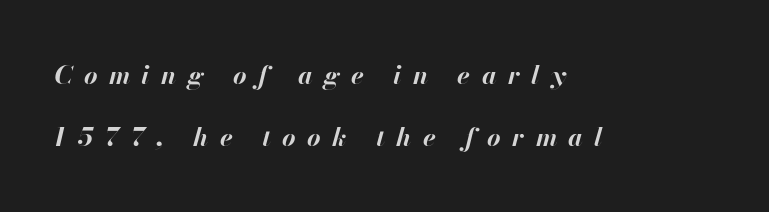
The image shows 26 px bold type, italic (leaning right); set left-aligned, loose line spacing (2.39x), unusually wide letter spacing (+0.44 em), not underlined.
